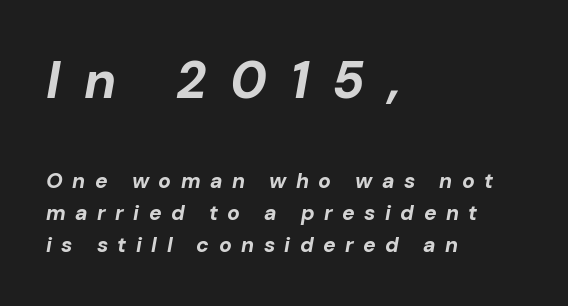
The image shows 52 px bold type, italic (leaning right); set left-aligned, normal line spacing (1.53x), unusually wide letter spacing (+0.45 em), not underlined; the first (top) block is 2.48x larger; low stroke contrast and a medium x-height.
